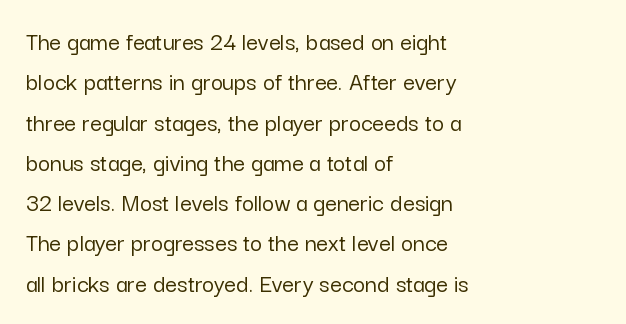
The image shows 26 px text type, upright; set left-aligned, normal line spacing (1.55x), normal letter spacing, not underlined.
